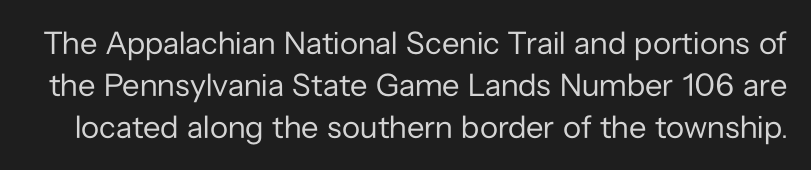
Q: Is the text bold? A: No.
Q: Is the text italic (slanted)? A: No, it is upright.
Q: Is the typeface a serif or a sans-serif typeface? A: Sans-serif.
Q: Is the text underlined? A: No.
Q: Is the spacing between letters normal or unusually wide? A: Normal.
Q: Is the spacing between lines tight, normal or loose? A: Normal.
Q: Width (condensed, normal, or wide)? A: Normal.
Q: Stroke contrast? A: Low.
Q: x-height? A: Medium.
Q: Monospaced? A: No.
